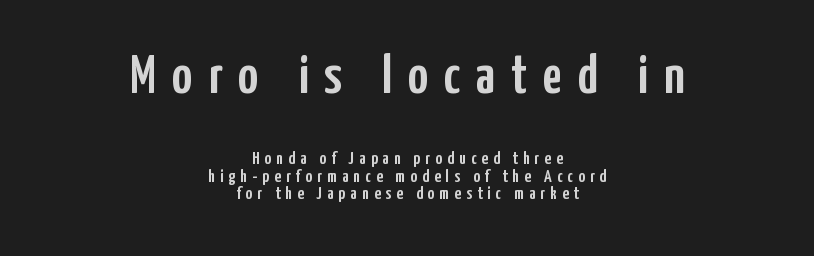
Q: Is the text italic (slanted)? A: No, it is upright.
Q: Is the typeface a serif or a sans-serif typeface? A: Sans-serif.
Q: Is the text underlined? A: No.
Q: How is the paragraph aligned? A: Centered.
Q: Is the spacing between letters normal or unusually wide? A: Unusually wide.
Q: Is the spacing between lines tight, normal or loose? A: Tight.
Q: Which block of text is set in a larger size, the first (top) or the second (bottom)? A: The first (top) one.
Q: Width (condensed, normal, or wide)? A: Condensed.
Q: Stroke contrast? A: Low.
Q: x-height? A: Medium.
Q: Monospaced? A: No.
